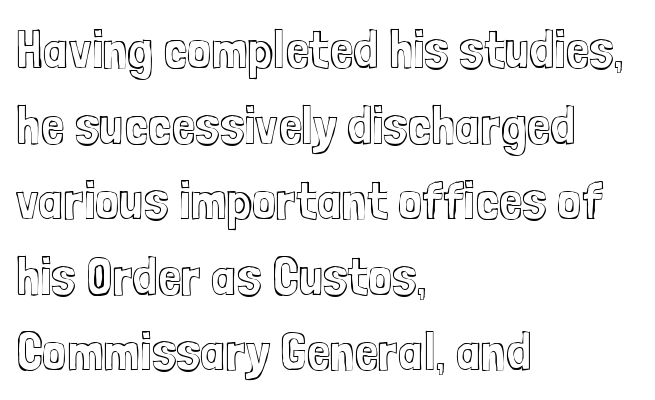
Compared with typical paragraphs, the rows here are spaced about the same. Each word holds together tightly as a unit, with standard inter-letter gaps. You could not count columns in this text — the font is proportionally spaced. Every character sits straight up, as roman type does. Line starts are locked; line ends wander.
